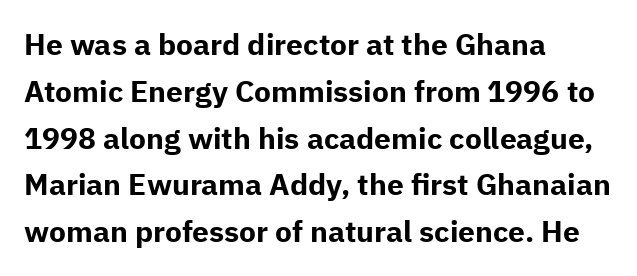
The image shows 30 px bold sans-serif type, upright; set left-aligned, normal line spacing (1.56x), normal letter spacing, not underlined; low stroke contrast and a medium x-height.
